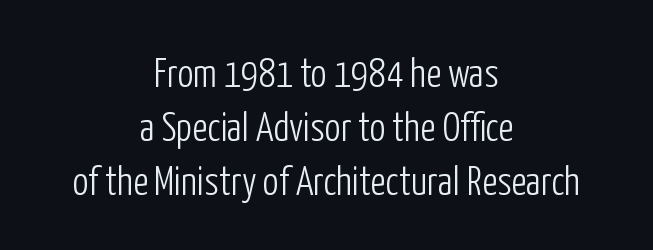
Quick note: not italic, upright. Students, note that the glyphs here touch the page at normal intervals. In CSS terms this would be text-align: center. Letterform terminals end flat and unadorned throughout the passage.
